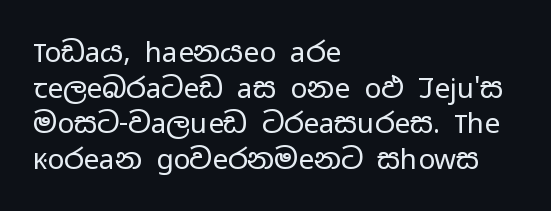
Q: Is the text bold? A: No.
Q: Is the text italic (slanted)? A: No, it is upright.
Q: Is the typeface a serif or a sans-serif typeface? A: Sans-serif.
Q: Is the text underlined? A: No.
Q: How is the paragraph aligned? A: Left-aligned.
Q: Is the spacing between letters normal or unusually wide? A: Normal.
Q: Is the spacing between lines tight, normal or loose? A: Normal.
Q: Width (condensed, normal, or wide)? A: Wide.
Q: Stroke contrast? A: Low.
Q: x-height? A: Medium.
Q: Monospaced? A: No.
